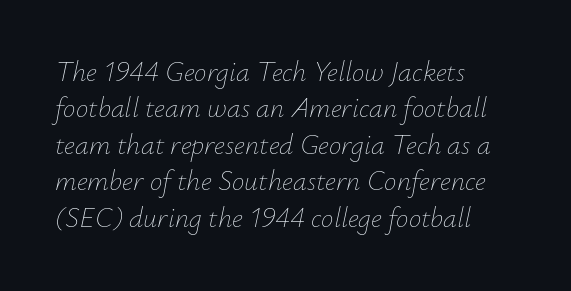
The image shows 28 px thin type, italic (leaning right); set left-aligned, normal line spacing (1.3x), normal letter spacing, not underlined; low stroke contrast and a small x-height.
